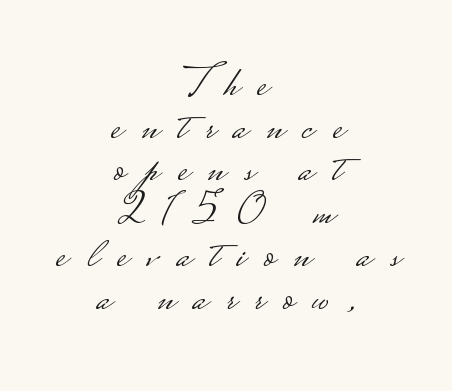
The image shows 45 px light, wide sans-serif type; set centered, tight line spacing (0.95x), unusually wide letter spacing (+0.42 em), not underlined; low stroke contrast.
